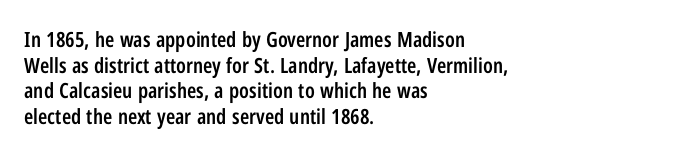
Nobody drew a line under any word here. The letters stand straight up with perfectly vertical stems. Emphasis by weight is partial: semibold. Nobody touched the tracking dial on this one. Compared with a centered layout, this one pins lines to the left instead.
